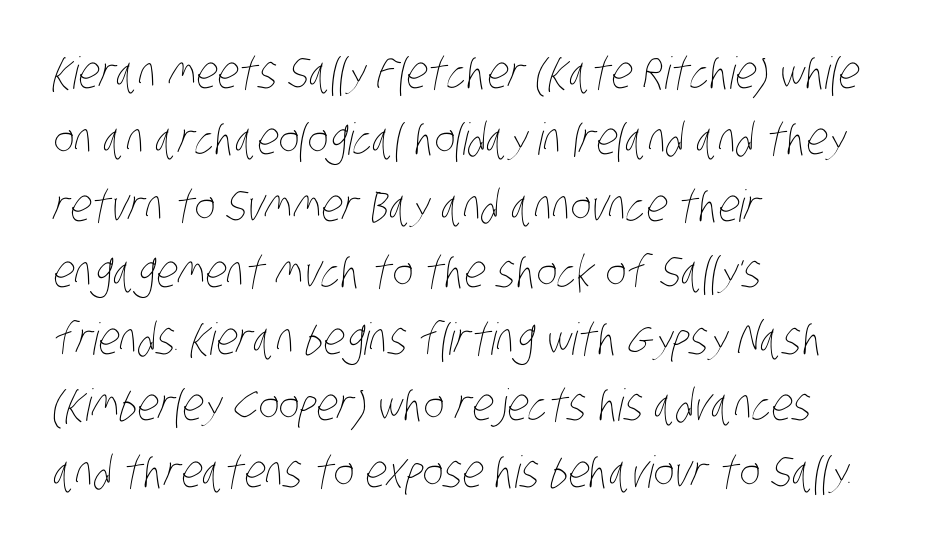
Q: Is the text bold? A: No.
Q: Is the text underlined? A: No.
Q: How is the paragraph aligned? A: Left-aligned.
Q: Is the spacing between letters normal or unusually wide? A: Normal.
Q: Is the spacing between lines tight, normal or loose? A: Normal.
Q: Width (condensed, normal, or wide)? A: Condensed.
Q: Stroke contrast? A: Low.
Q: x-height? A: Large.
Q: Monospaced? A: No.
